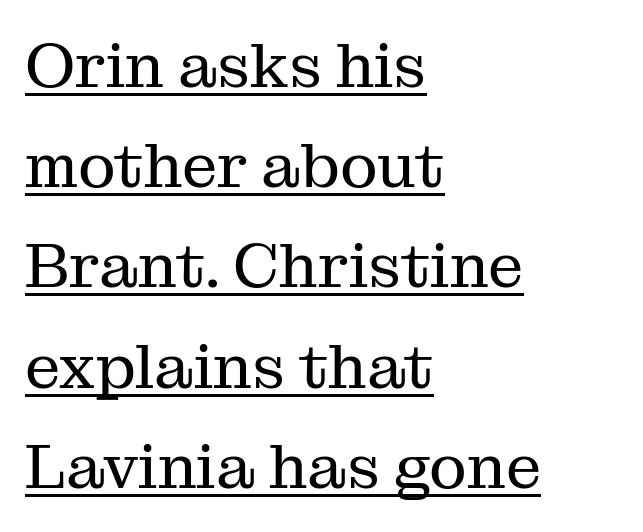
This is roman type, the default non-slanted kind. Think of a printed novel: that variable character pitch is what you see here. Honestly, the letter spacing is just normal — you wouldn't notice it. Which margin do the lines hug? The left one — the right edge is uneven. Letterform terminals end in serifs throughout the passage. Each line of the rendering has a horizontal stroke beneath the glyphs.
